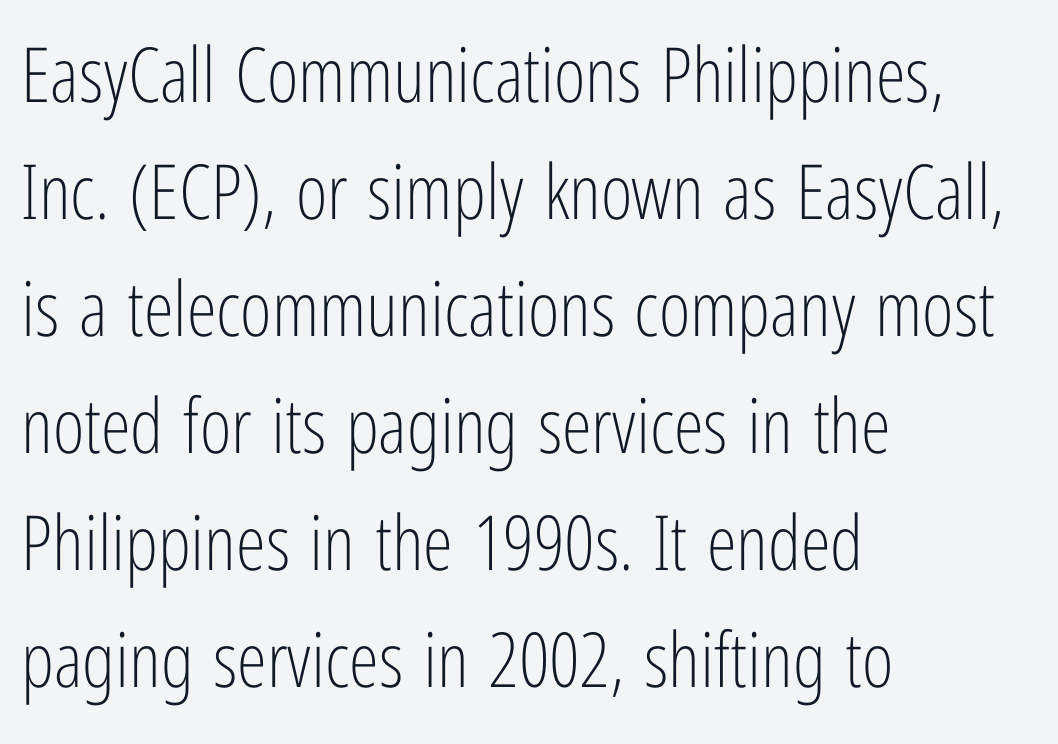
Q: Is the text bold? A: No.
Q: Is the text italic (slanted)? A: No, it is upright.
Q: Is the typeface a serif or a sans-serif typeface? A: Sans-serif.
Q: Is the text underlined? A: No.
Q: How is the paragraph aligned? A: Left-aligned.
Q: Is the spacing between letters normal or unusually wide? A: Normal.
Q: Is the spacing between lines tight, normal or loose? A: Normal.
Q: Width (condensed, normal, or wide)? A: Condensed.
Q: Stroke contrast? A: Low.
Q: x-height? A: Medium.
Q: Monospaced? A: No.
